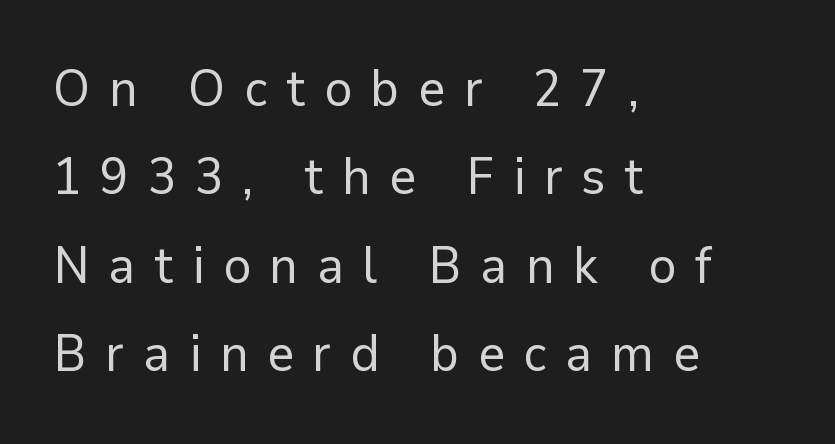
The image shows 52 px regular-weight sans-serif type, upright; set left-aligned, normal line spacing (1.7x), unusually wide letter spacing (+0.36 em), not underlined; low stroke contrast and a medium x-height.
